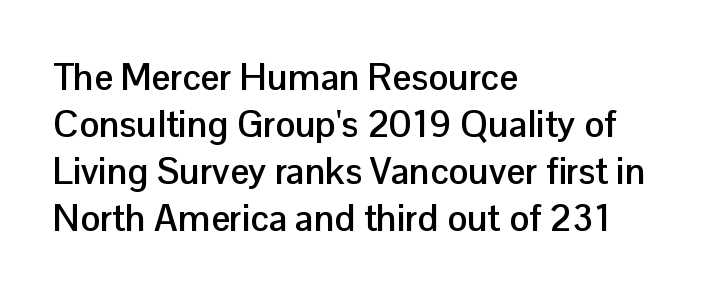
The image shows 37 px semibold sans-serif type, upright; set left-aligned, normal line spacing (1.27x), normal letter spacing, not underlined; low stroke contrast and a medium x-height.
